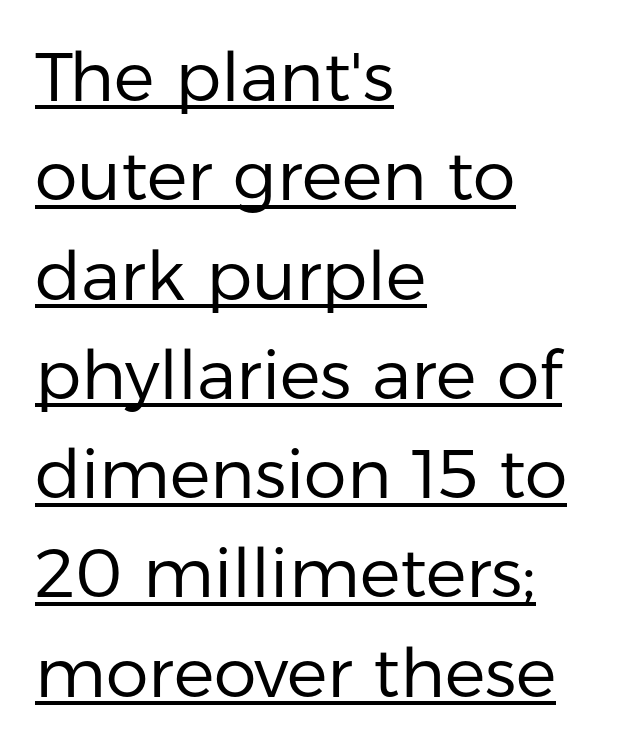
{"serif": "no", "italic": "no", "bold": "no", "weight": "regular", "width": "normal", "stroke_contrast": "low", "x_height": "medium", "monospaced": "no", "underline": "yes", "align": "left", "line_spacing": "normal", "line_spacing_ratio": 1.46, "letter_spacing": "normal", "letter_spacing_em": 0.0, "glyph_px": 68}
